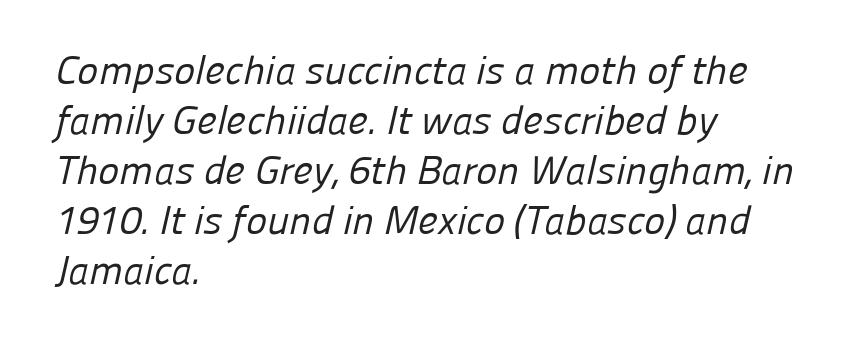
{"serif": "no", "bold": "no", "weight": "regular", "width": "normal", "stroke_contrast": "low", "x_height": "medium", "monospaced": "no", "underline": "no", "align": "left", "line_spacing": "normal", "line_spacing_ratio": 1.25, "letter_spacing": "normal", "letter_spacing_em": 0.0, "glyph_px": 40}
